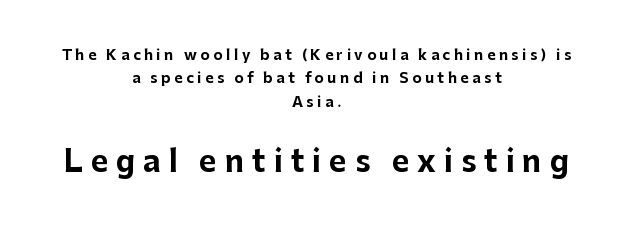
The image shows 30 px bold sans-serif type, upright; set centered, normal line spacing (1.67x), unusually wide letter spacing (+0.26 em), not underlined; the second (bottom) block is 2.14x larger; low stroke contrast and a medium x-height.
